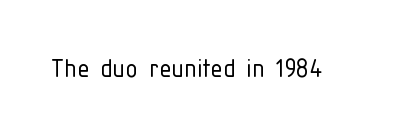
{"serif": "no", "italic": "no", "bold": "no", "weight": "light", "width": "condensed", "stroke_contrast": "low", "x_height": "medium", "monospaced": "no", "underline": "no", "letter_spacing": "normal", "letter_spacing_em": 0.0, "glyph_px": 31}
